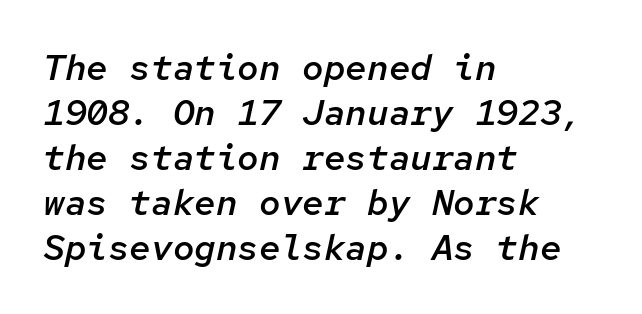
A typesetter would call this zero additional tracking. Unmarked baselines from the first word to the last. Looks like terminal output: every glyph gets an equal slot. Notice how descenders clear the ascenders below comfortably — that's standard leading. The paragraph has a hard left edge and a soft right edge. Firm but not heavy-handed strokes: this text is semibold.
